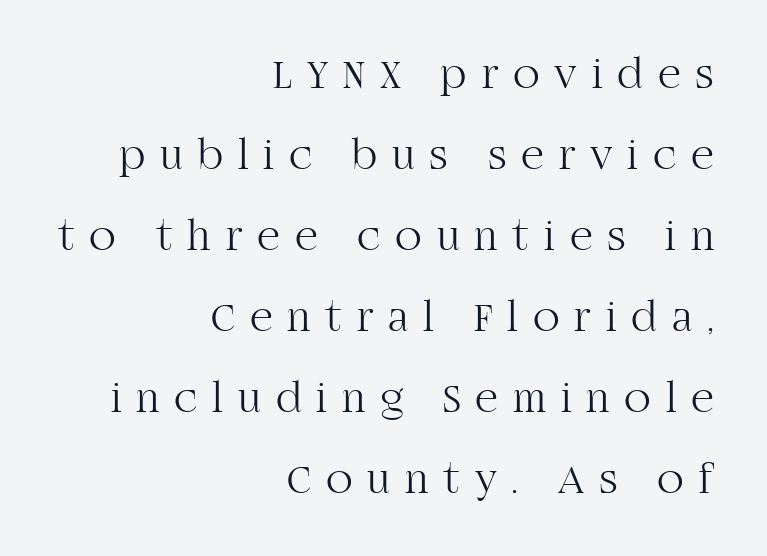
The image shows 44 px light serif type, upright; set right-aligned, line spacing 1.84x, unusually wide letter spacing (+0.34 em), not underlined; high stroke contrast and a large x-height.
